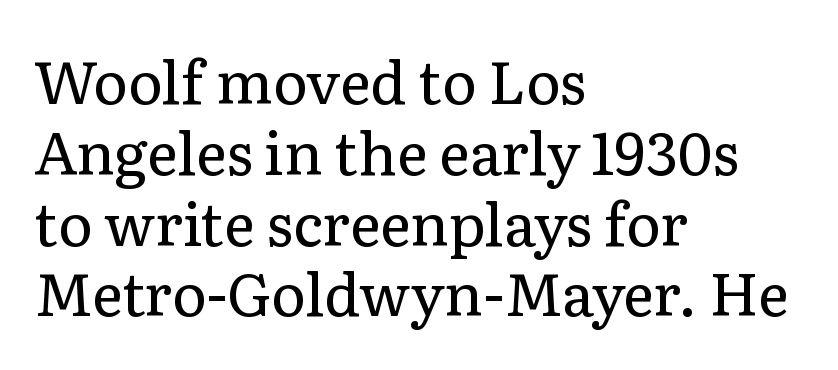
The image shows 59 px regular-weight serif type, upright; set left-aligned, line spacing 1.2x, normal letter spacing, not underlined; low stroke contrast and a medium x-height.
